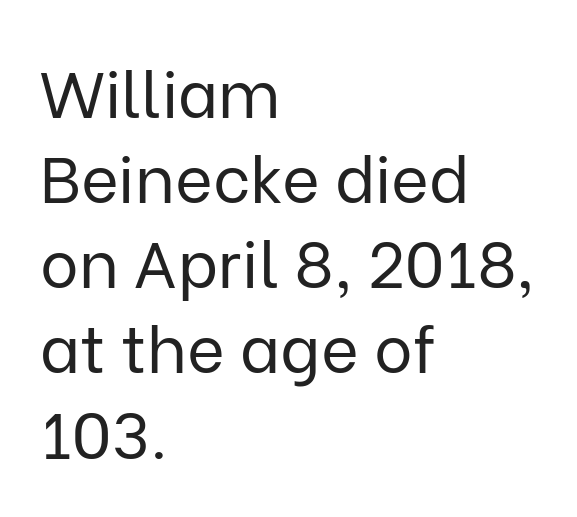
Q: Is the text bold? A: No.
Q: Is the text italic (slanted)? A: No, it is upright.
Q: Is the typeface a serif or a sans-serif typeface? A: Sans-serif.
Q: Is the text underlined? A: No.
Q: How is the paragraph aligned? A: Left-aligned.
Q: Is the spacing between letters normal or unusually wide? A: Normal.
Q: Is the spacing between lines tight, normal or loose? A: Normal.
Q: Width (condensed, normal, or wide)? A: Normal.
Q: Stroke contrast? A: Low.
Q: x-height? A: Medium.
Q: Monospaced? A: No.
